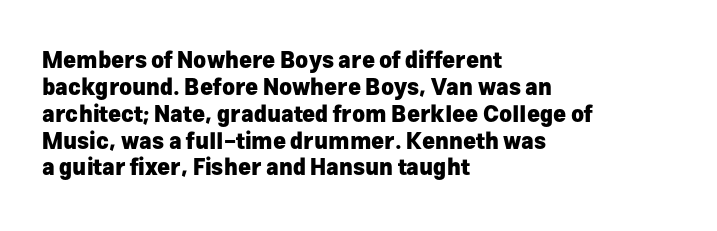
A typesetter would mark this as roman, not italic. What stands out about the letter spacing? Nothing — it is the standard amount. The baseline area is clear. Caption: bold face, heavy strokes.
